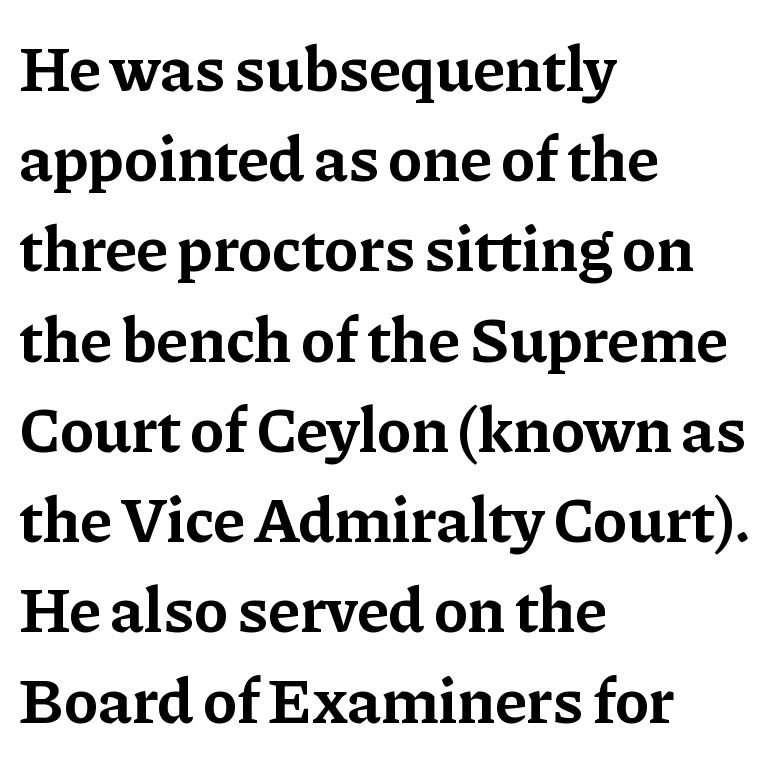
Tall strokes in this sample are plumb rather than angled. Proportional: the letters do not fall into vertical columns. What stands out about the letter spacing? Nothing — it is the standard amount. In CSS terms this would be text-align: left.
